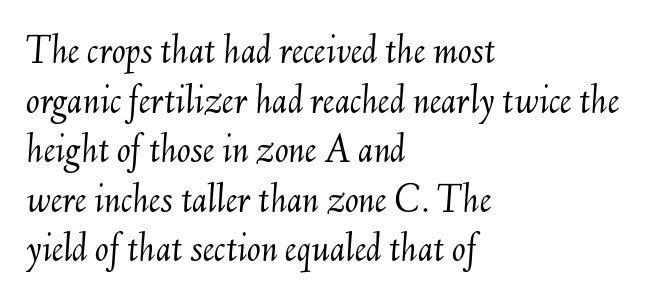
{"italic": "yes", "lean": "right", "slant_degrees": 6, "bold": "no", "weight": "light", "width": "normal", "stroke_contrast": "medium", "x_height": "small", "monospaced": "no", "underline": "no", "align": "left", "line_spacing_ratio": 1.21, "letter_spacing": "normal", "letter_spacing_em": 0.0, "glyph_px": 41}
